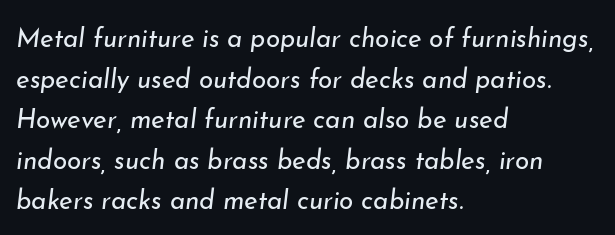
Q: Is the text bold? A: No.
Q: Is the text italic (slanted)? A: Yes, it leans right by about 7 degrees.
Q: Is the text underlined? A: No.
Q: How is the paragraph aligned? A: Left-aligned.
Q: Is the spacing between letters normal or unusually wide? A: Normal.
Q: Is the spacing between lines tight, normal or loose? A: Normal.
